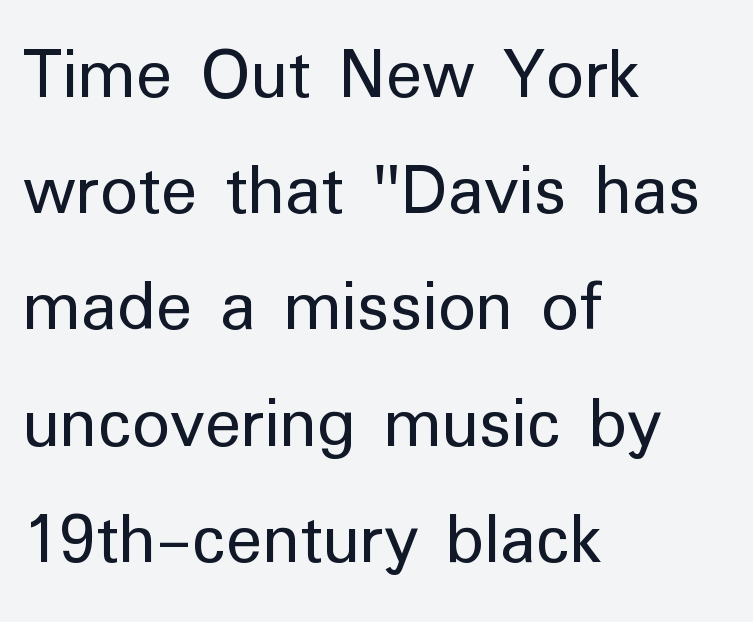
Weight: not bold — regular or lighter. The rendering keeps characters at their native spacing. Descenders are the only things crossing below the line. Where is the straight margin? On the left. Do the letters lean? They stand straight.
